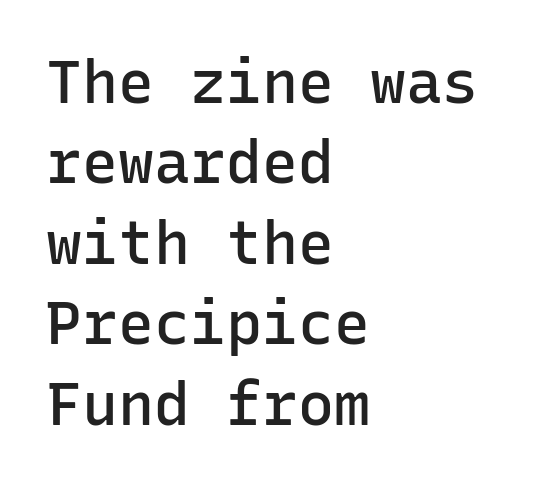
{"serif": "no", "italic": "no", "bold": "semi", "weight": "semibold", "width": "normal", "stroke_contrast": "low", "x_height": "medium", "monospaced": "yes", "underline": "no", "align": "left", "line_spacing": "normal", "line_spacing_ratio": 1.34, "letter_spacing": "normal", "letter_spacing_em": 0.0, "glyph_px": 60}
